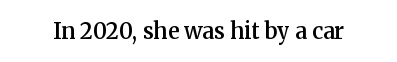
Q: Is the text bold? A: Semi-bold.
Q: Is the text italic (slanted)? A: No, it is upright.
Q: Is the text underlined? A: No.
Q: Is the spacing between letters normal or unusually wide? A: Normal.
